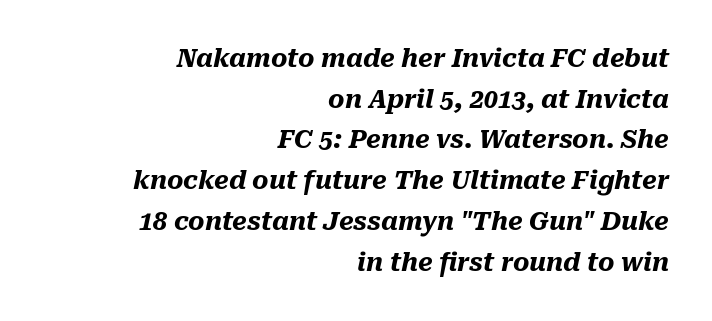
The axis of the letterforms is tilted away from vertical. Honestly, there is no underline to notice here at all. Chunky letters — that's bold for sure. The setting favours the right margin, as signatures and pull-quotes sometimes do.
